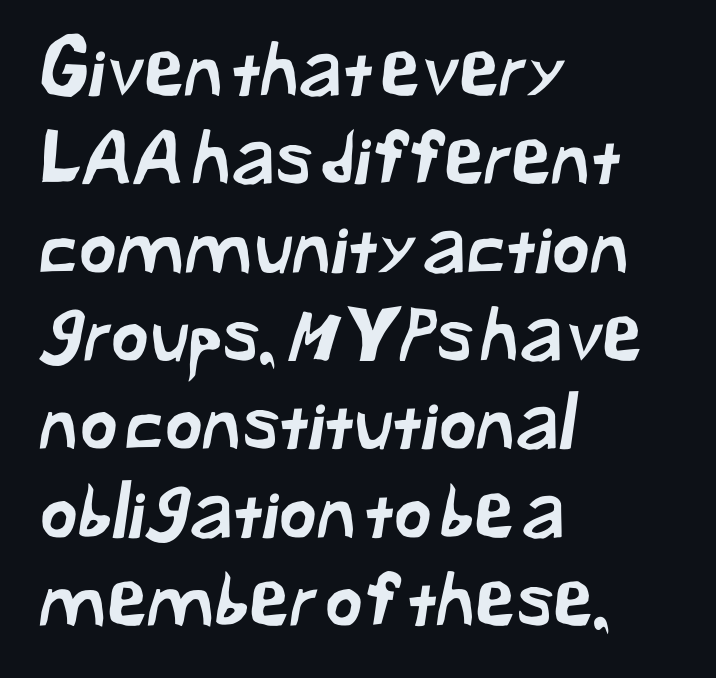
The image shows 73 px sans-serif type; set left-aligned, line spacing 1.21x, normal letter spacing, not underlined; low stroke contrast and a medium x-height.
